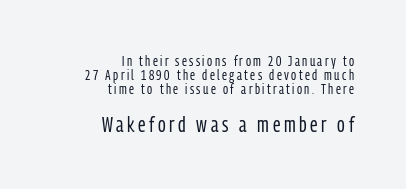
Q: Is the text bold? A: No.
Q: Is the text italic (slanted)? A: No, it is upright.
Q: Is the text underlined? A: No.
Q: How is the paragraph aligned? A: Right-aligned.
Q: Is the spacing between lines tight, normal or loose? A: Tight.
Q: Which block of text is set in a larger size, the first (top) or the second (bottom)? A: The second (bottom) one.
